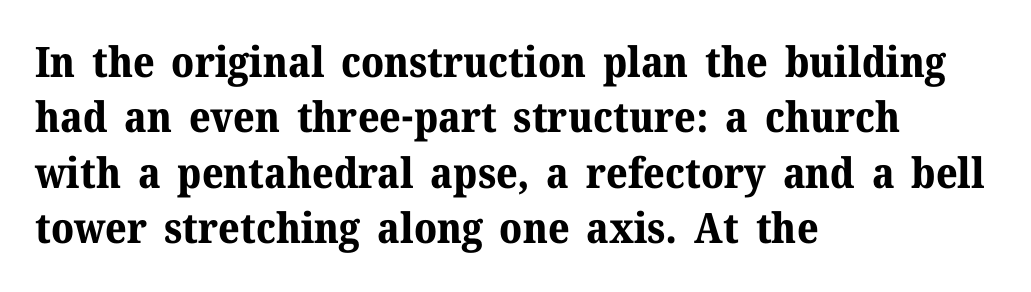
Q: Is the text bold? A: Yes.
Q: Is the text italic (slanted)? A: No, it is upright.
Q: Is the typeface a serif or a sans-serif typeface? A: Serif.
Q: Is the text underlined? A: No.
Q: How is the paragraph aligned? A: Left-aligned.
Q: Is the spacing between letters normal or unusually wide? A: Normal.
Q: Is the spacing between lines tight, normal or loose? A: Normal.
Q: Width (condensed, normal, or wide)? A: Normal.
Q: Stroke contrast? A: Medium.
Q: x-height? A: Medium.
Q: Monospaced? A: No.
